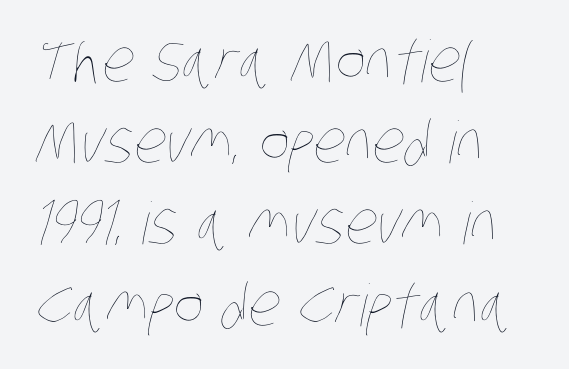
Proportional: the letters do not fall into vertical columns. A clean baseline with only descenders dipping below it. This sample is left-justified, so line endings fall wherever the words run out. Students, note that the glyphs here touch the page at normal intervals. This block has exactly the height ordinary leading produces.
